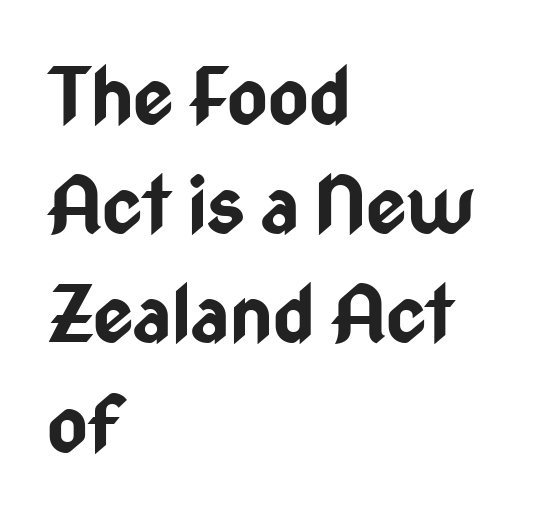
This sample keeps an unexceptional amount of space between lines. Line beginnings align vertically; line endings do not. Upright lettering throughout. What weight is shown? A full bold with thick strokes.
